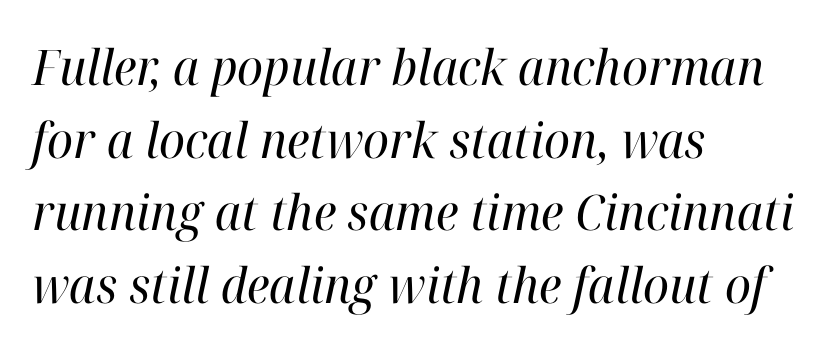
{"serif": "yes", "italic": "yes", "lean": "right", "slant_degrees": 12, "bold": "no", "weight": "regular", "width": "normal", "stroke_contrast": "high", "x_height": "medium", "monospaced": "no", "underline": "no", "align": "left", "line_spacing": "normal", "line_spacing_ratio": 1.48, "letter_spacing": "normal", "letter_spacing_em": 0.0, "glyph_px": 49}
